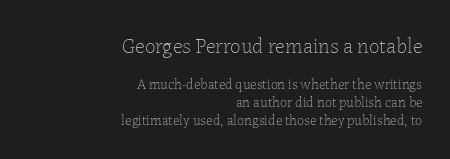
{"italic": "no", "bold": "no", "underline": "no", "align": "right", "line_spacing": "normal", "line_spacing_ratio": 1.29, "letter_spacing": "normal", "letter_spacing_em": 0.0, "larger_block": "first", "size_ratio": 1.5, "glyph_px": 21}
